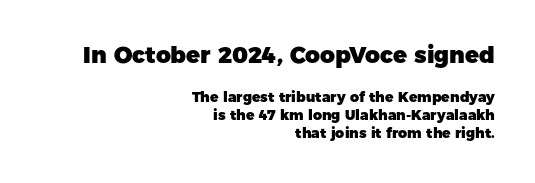
The paragraph shown leans on its right margin. Decoration check: the copy has no underline. Note: larger setting up top, smaller setting below. These lines sit exactly where default settings would place them. Emphasis by weight is at full strength: bold. Nothing unusual about the tracking: characters are spaced as the font intends.
